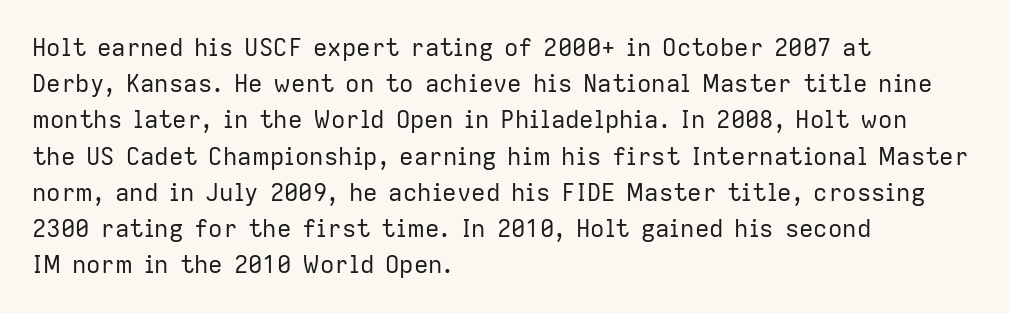
Default kerning and tracking; the words read as compact shapes. Tall strokes in this sample are plumb rather than angled. This rendering uses left alignment, leaving the right contour irregular. Students, observe: this is what conventionally led text looks like. Each stroke keeps to a modest, everyday thickness or less. Honestly, there is no underline to notice here at all.
